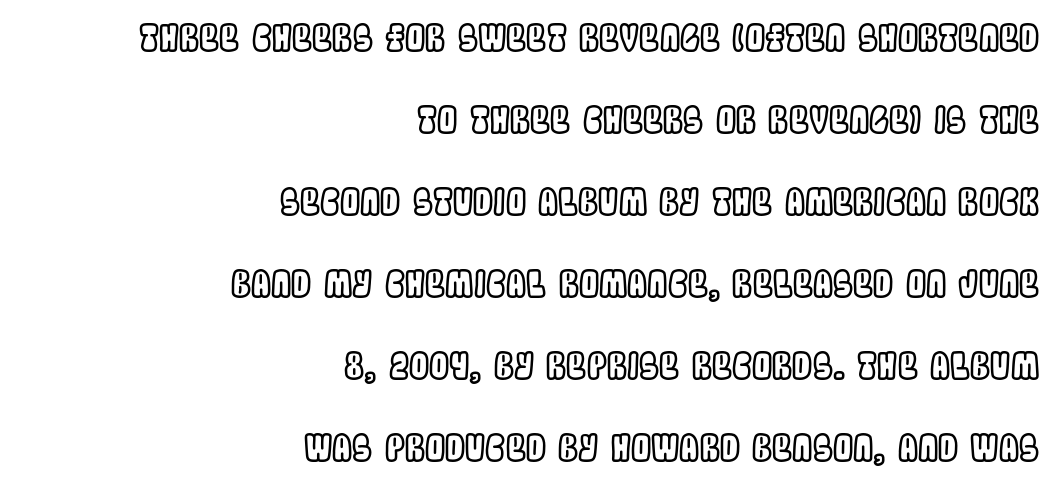
The image shows 36 px condensed type, upright; set right-aligned, loose line spacing (2.28x), normal letter spacing, not underlined; a large x-height.
